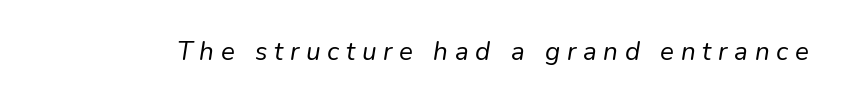
The image shows 26 px text type, italic (leaning right); set unusually wide letter spacing (+0.26 em), not underlined.
